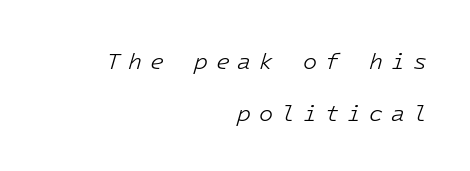
{"italic": "yes", "lean": "right", "slant_degrees": 16, "bold": "no", "underline": "no", "align": "right", "line_spacing": "loose", "line_spacing_ratio": 2.24, "letter_spacing": "wide", "letter_spacing_em": 0.34, "glyph_px": 23}
